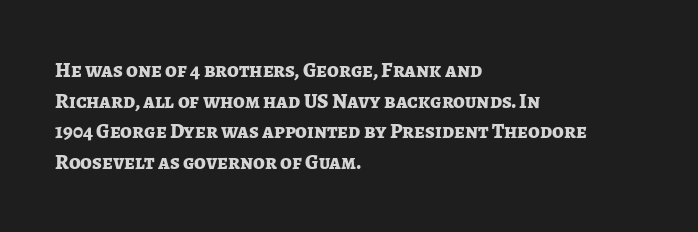
The image shows 21 px bold type, upright; set left-aligned, normal line spacing (1.46x), normal letter spacing, not underlined.
